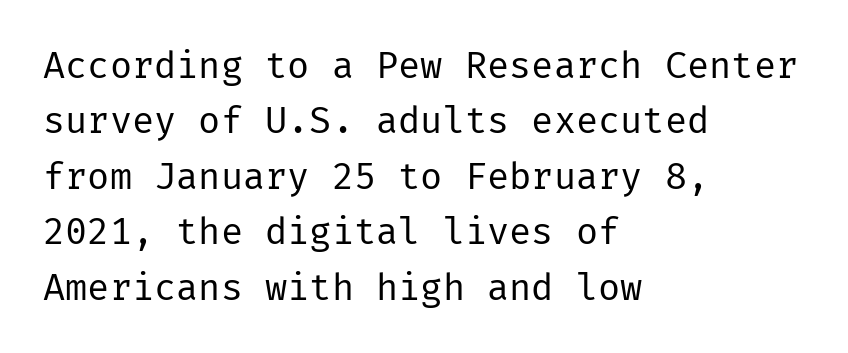
{"serif": "no", "italic": "no", "bold": "no", "weight": "regular", "width": "normal", "stroke_contrast": "low", "x_height": "medium", "underline": "no", "align": "left", "line_spacing": "normal", "line_spacing_ratio": 1.5, "letter_spacing": "normal", "letter_spacing_em": 0.0, "glyph_px": 37}
